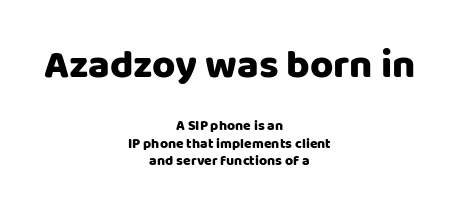
{"serif": "no", "italic": "no", "width": "normal", "stroke_contrast": "low", "x_height": "large", "monospaced": "no", "underline": "no", "align": "center", "line_spacing": "normal", "line_spacing_ratio": 1.27, "letter_spacing": "normal", "letter_spacing_em": 0.0, "larger_block": "first", "size_ratio": 2.86, "glyph_px": 40}
